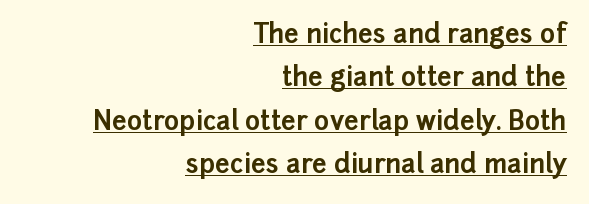
The passage shown is emphatically bold. The typesetter chose a ragged-left arrangement here. If you drew a line through each stem, it would be perfectly vertical. Each new line begins a customary step beneath the previous one. No extra tracking has been applied to these lines.
